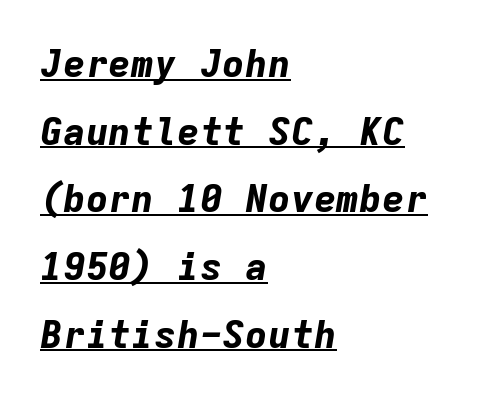
{"italic": "yes", "lean": "right", "slant_degrees": 9, "bold": "yes", "weight": "bold", "width": "normal", "stroke_contrast": "low", "x_height": "medium", "monospaced": "yes", "underline": "yes", "align": "left", "line_spacing_ratio": 1.78, "letter_spacing": "normal", "letter_spacing_em": 0.0, "glyph_px": 38}
